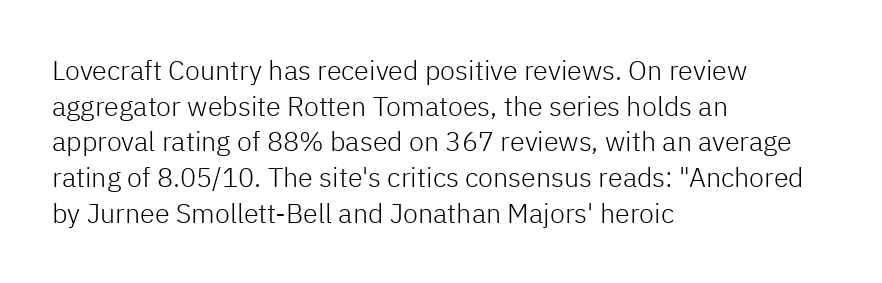
The image shows 27 px text type, upright; set left-aligned, normal line spacing (1.32x), normal letter spacing, not underlined.
